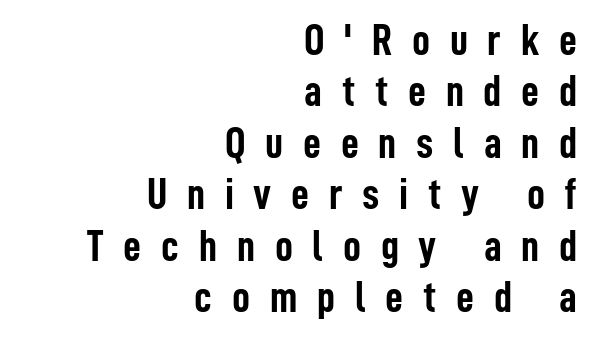
Each line ends at the same right margin while the left side varies. You'd pick this weight for a headline — it's a proper bold. This rendering features lettering with no underline. Short note: letters widely spaced. This sample uses a sans-serif face. The lettering holds an erect, upright posture throughout.
